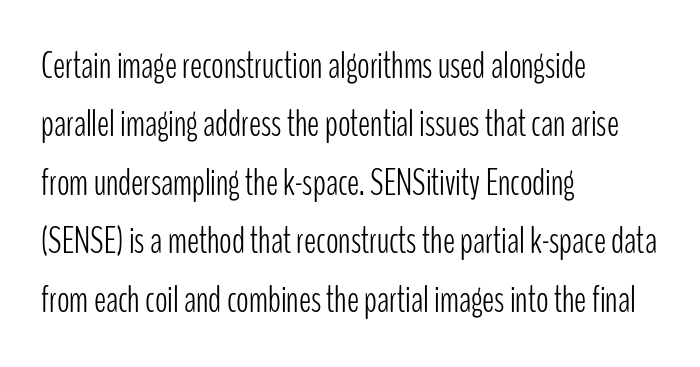
Every stem runs plumb, perpendicular to the baseline. The compositor pushed each line to the left boundary. The rendering uses a moderate line-height, typical for paragraphs. Character widths vary here, with narrow letters taking less room than wide ones. The characters display no serif detailing; their extremities are plain.
